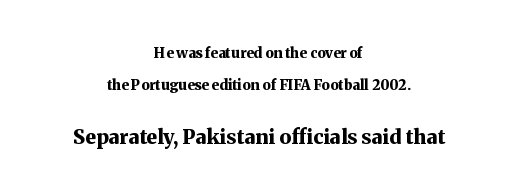
{"italic": "no", "bold": "yes", "underline": "no", "align": "center", "line_spacing": "loose", "line_spacing_ratio": 2.29, "letter_spacing": "normal", "letter_spacing_em": 0.0, "larger_block": "second", "size_ratio": 1.43, "glyph_px": 20}
